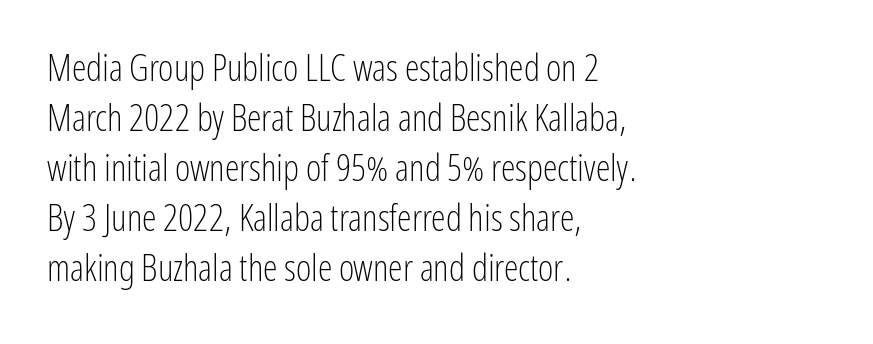
The image shows 37 px light, condensed sans-serif type, upright; set left-aligned, normal line spacing (1.35x), normal letter spacing, not underlined; low stroke contrast and a medium x-height.
